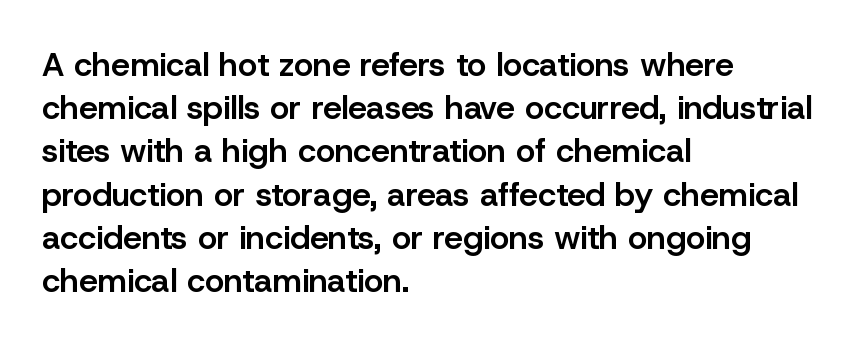
Q: Is the text bold? A: Semi-bold.
Q: Is the text italic (slanted)? A: No, it is upright.
Q: Is the typeface a serif or a sans-serif typeface? A: Sans-serif.
Q: Is the text underlined? A: No.
Q: How is the paragraph aligned? A: Left-aligned.
Q: Is the spacing between letters normal or unusually wide? A: Normal.
Q: Is the spacing between lines tight, normal or loose? A: Normal.
Q: Width (condensed, normal, or wide)? A: Normal.
Q: Stroke contrast? A: Low.
Q: x-height? A: Medium.
Q: Monospaced? A: No.
